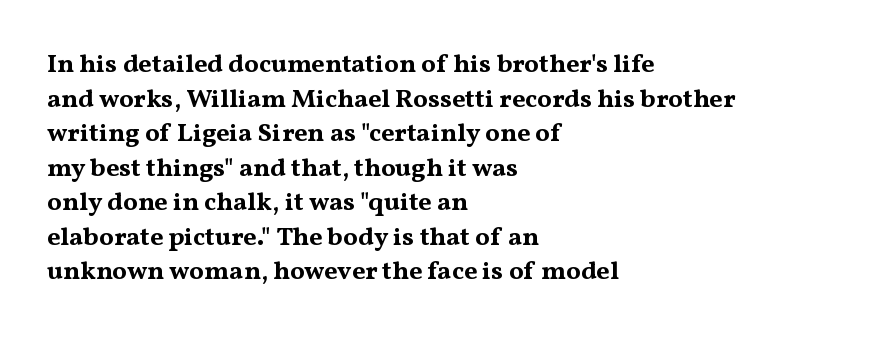
Q: Is the text bold? A: Yes.
Q: Is the text italic (slanted)? A: No, it is upright.
Q: Is the text underlined? A: No.
Q: How is the paragraph aligned? A: Left-aligned.
Q: Is the spacing between letters normal or unusually wide? A: Normal.
Q: Is the spacing between lines tight, normal or loose? A: Normal.
